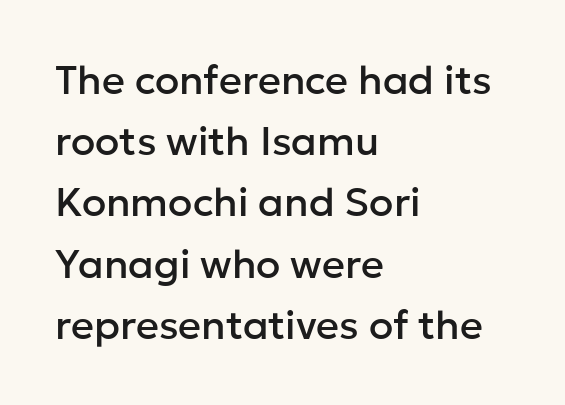
{"serif": "no", "italic": "no", "width": "normal", "stroke_contrast": "low", "x_height": "medium", "monospaced": "no", "underline": "no", "align": "left", "line_spacing": "normal", "line_spacing_ratio": 1.53, "letter_spacing": "normal", "letter_spacing_em": 0.0, "glyph_px": 40}
